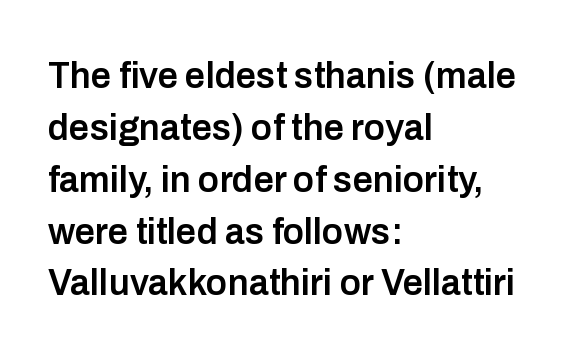
Q: Is the text bold? A: Semi-bold.
Q: Is the text italic (slanted)? A: No, it is upright.
Q: Is the typeface a serif or a sans-serif typeface? A: Sans-serif.
Q: Is the text underlined? A: No.
Q: How is the paragraph aligned? A: Left-aligned.
Q: Is the spacing between letters normal or unusually wide? A: Normal.
Q: Is the spacing between lines tight, normal or loose? A: Normal.
Q: Width (condensed, normal, or wide)? A: Normal.
Q: Stroke contrast? A: Low.
Q: x-height? A: Medium.
Q: Monospaced? A: No.
